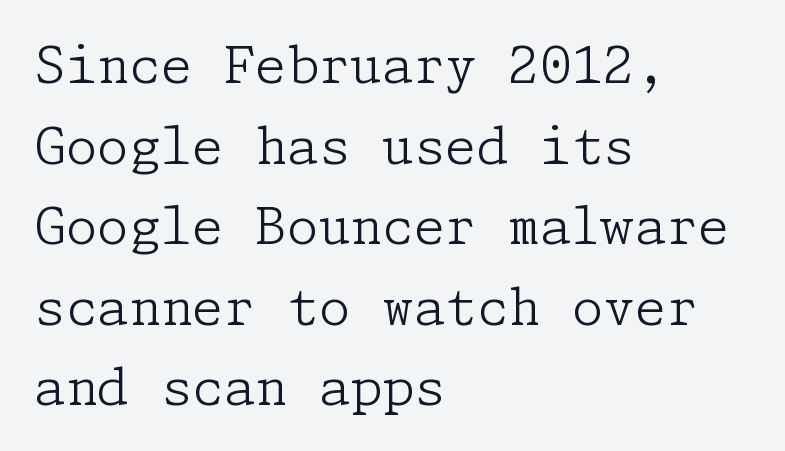
Q: Is the text bold? A: No.
Q: Is the text italic (slanted)? A: No, it is upright.
Q: Is the typeface a serif or a sans-serif typeface? A: Serif.
Q: Is the text underlined? A: No.
Q: How is the paragraph aligned? A: Left-aligned.
Q: Is the spacing between letters normal or unusually wide? A: Normal.
Q: Is the spacing between lines tight, normal or loose? A: Normal.
Q: Width (condensed, normal, or wide)? A: Normal.
Q: Stroke contrast? A: Low.
Q: x-height? A: Medium.
